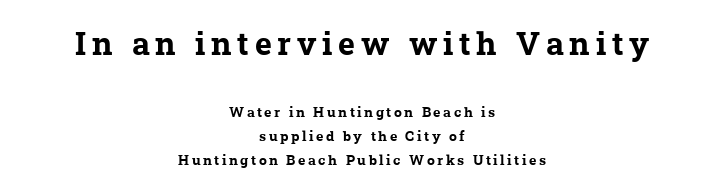
The image shows 32 px bold serif type; set centered, line spacing 1.72x, not underlined; the first (top) block is 2.29x larger; low stroke contrast and a medium x-height.
